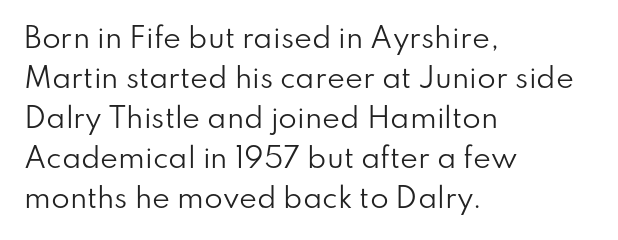
{"italic": "no", "bold": "no", "underline": "no", "align": "left", "line_spacing": "normal", "line_spacing_ratio": 1.48, "letter_spacing": "normal", "letter_spacing_em": 0.0, "glyph_px": 27}
